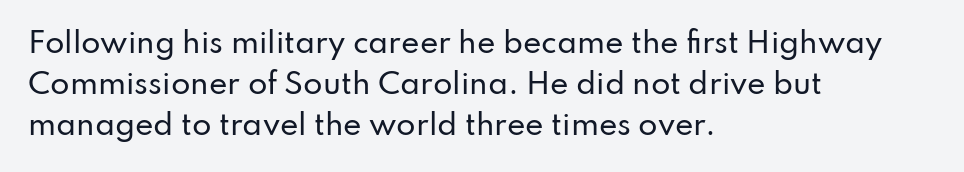
The image shows 28 px sans-serif type, upright; set left-aligned, normal line spacing (1.47x), normal letter spacing, not underlined; low stroke contrast and a small x-height.
